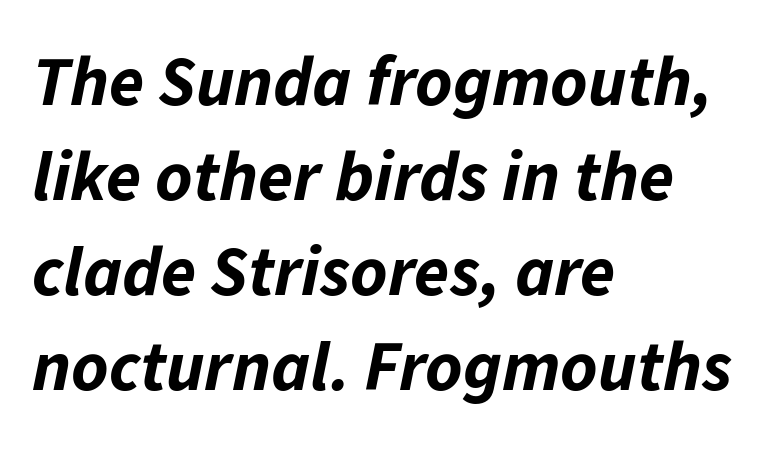
{"italic": "yes", "lean": "right", "slant_degrees": 11, "bold": "yes", "weight": "bold", "width": "normal", "stroke_contrast": "low", "x_height": "medium", "monospaced": "no", "underline": "no", "align": "left", "line_spacing": "normal", "line_spacing_ratio": 1.34, "letter_spacing": "normal", "letter_spacing_em": 0.0, "glyph_px": 71}
